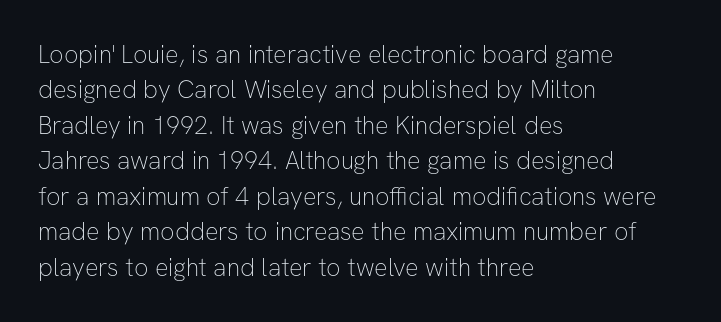
{"italic": "no", "bold": "no", "underline": "no", "align": "left", "line_spacing": "normal", "line_spacing_ratio": 1.42, "letter_spacing": "normal", "letter_spacing_em": 0.0, "glyph_px": 25}
